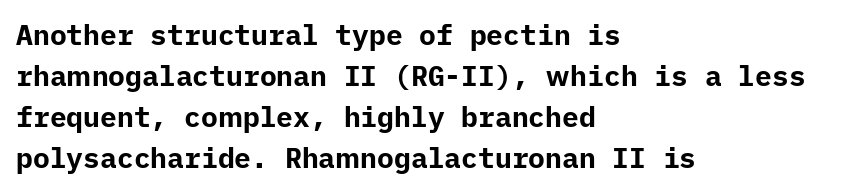
These lines carry a lot of weight — the face is fully bold. You could call the tracking neutral — neither tight nor loose. In CSS terms this would be text-align: left. Ascenders rise straight up at ninety degrees. The gap between lines stays unmarked.
